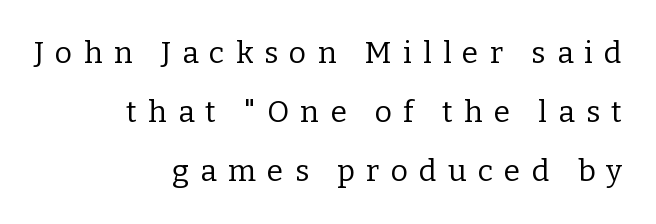
The passage shown is typeset with a serif family. What stands out about the letter spacing? Its width — letters are far apart. Just letters on the line, the space beneath them empty. Compared with typical paragraphs, the rows here are farther apart.
